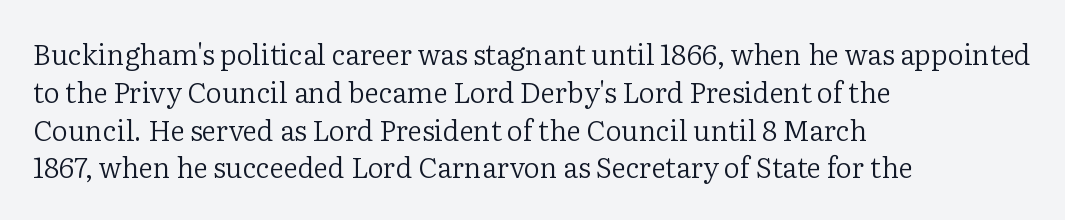
The image shows 28 px regular-weight serif type, upright; set left-aligned, normal line spacing (1.35x), normal letter spacing, not underlined; low stroke contrast and a medium x-height.
